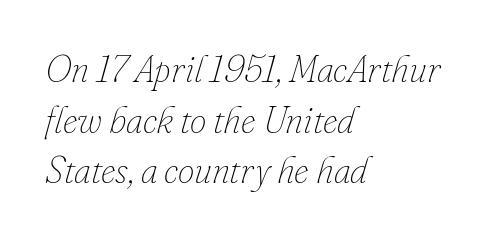
Counters stay open thanks to moderate or lighter strokes. Bare-footed words on every line. The space between consecutive lines is moderate. Looking at the ascenders, they clearly lean.
